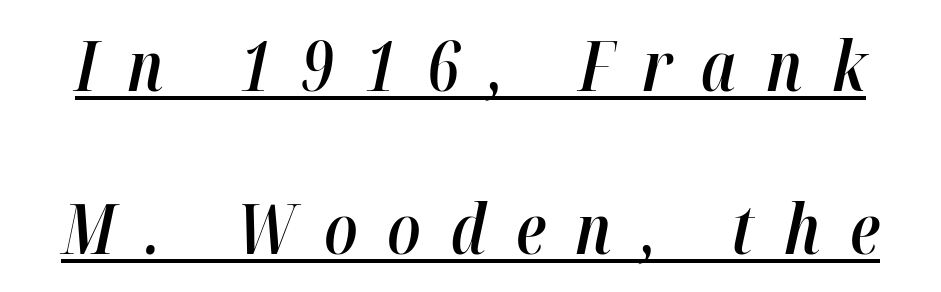
Q: Is the text bold? A: Semi-bold.
Q: Is the text italic (slanted)? A: Yes, it leans right by about 12 degrees.
Q: Is the text underlined? A: Yes.
Q: Is the spacing between letters normal or unusually wide? A: Unusually wide.
Q: Is the spacing between lines tight, normal or loose? A: Loose.
Q: Width (condensed, normal, or wide)? A: Condensed.
Q: Stroke contrast? A: High.
Q: x-height? A: Medium.
Q: Monospaced? A: No.
